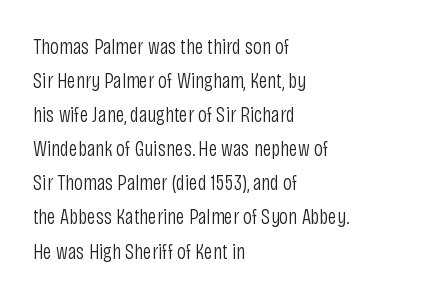
Caption: multi-line text, flush left, ragged right. Rendered with straight, roman letterforms. Beneath every word, the page is bare. Weight: not bold — regular or lighter. Nobody touched the tracking dial on this one. Vertically, the passage feels balanced, rows spaced as you'd expect.
